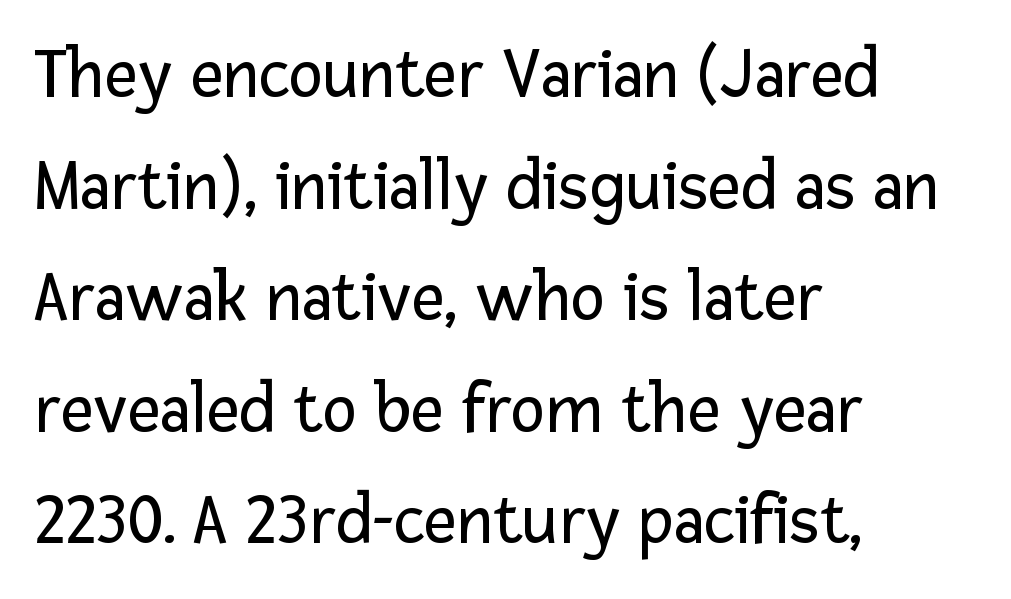
{"serif": "no", "italic": "no", "bold": "no", "weight": "regular", "width": "normal", "stroke_contrast": "low", "x_height": "medium", "monospaced": "no", "underline": "no", "align": "left", "line_spacing": "normal", "line_spacing_ratio": 1.55, "letter_spacing": "normal", "letter_spacing_em": 0.0, "glyph_px": 72}
